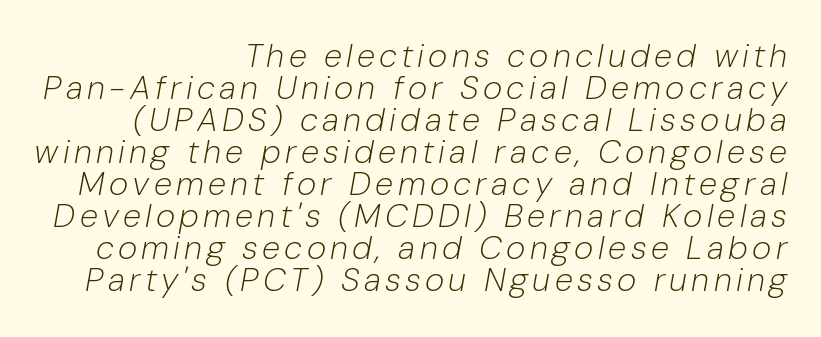
The image shows 33 px light type, italic (leaning right); set right-aligned, tight line spacing (0.97x), not underlined; low stroke contrast and a medium x-height.
